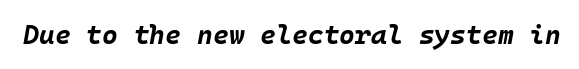
Nobody drew a line under any word here. These lines were composed using italics. This is heavy type, rendered in bold. Letter spacing: default.
